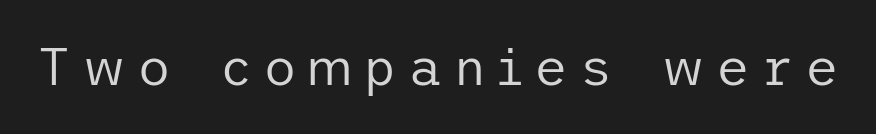
{"serif": "no", "italic": "no", "bold": "no", "weight": "regular", "width": "normal", "stroke_contrast": "low", "x_height": "medium", "underline": "no", "letter_spacing": "wide", "letter_spacing_em": 0.21, "glyph_px": 52}
